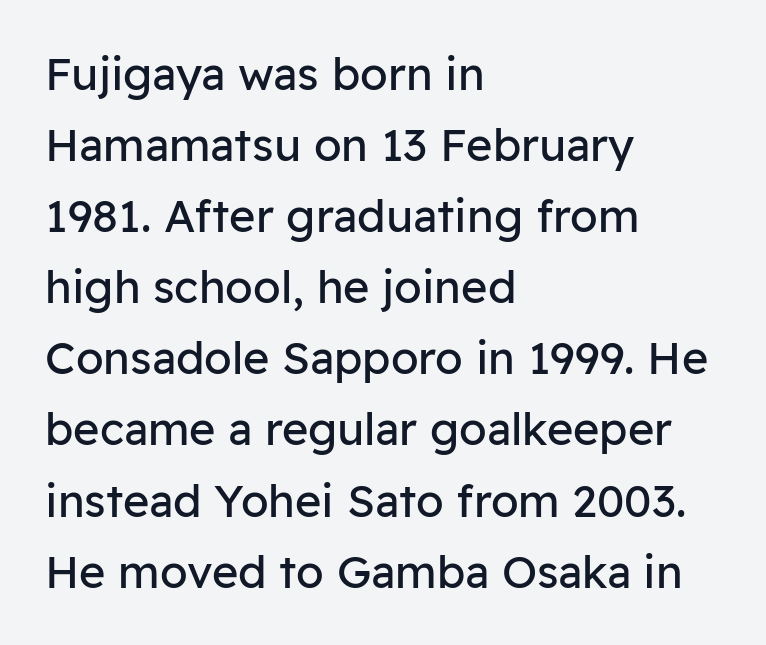
The image shows 45 px regular-weight sans-serif type, upright; set left-aligned, normal line spacing (1.58x), normal letter spacing, not underlined; low stroke contrast and a medium x-height.
